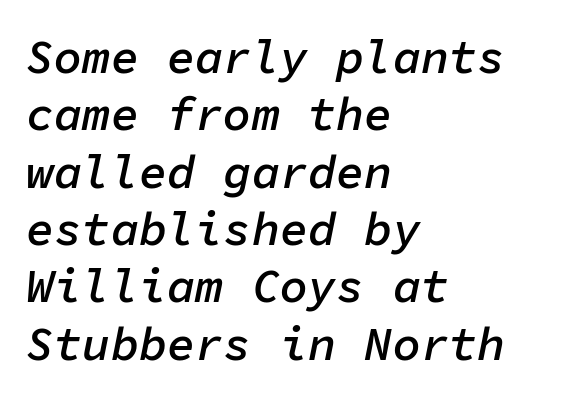
{"italic": "yes", "lean": "right", "slant_degrees": 11, "bold": "semi", "weight": "semibold", "width": "normal", "stroke_contrast": "low", "x_height": "medium", "monospaced": "yes", "underline": "no", "align": "left", "line_spacing_ratio": 1.22, "letter_spacing": "normal", "letter_spacing_em": 0.0, "glyph_px": 47}
